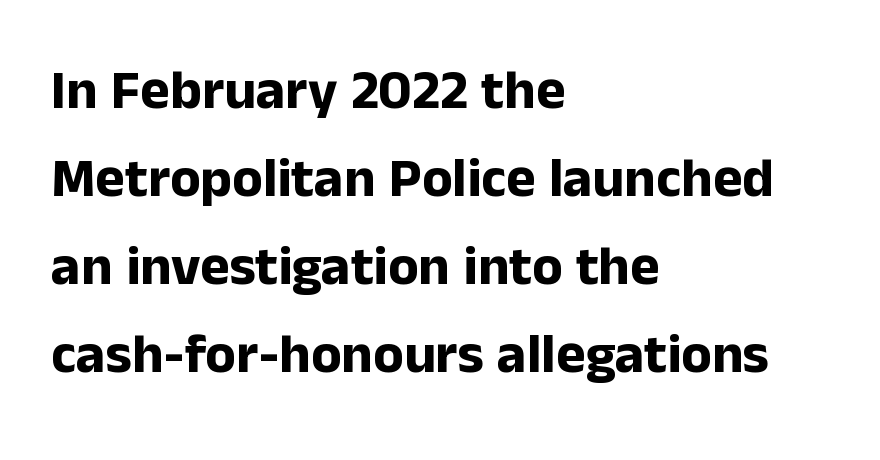
{"serif": "no", "italic": "no", "bold": "yes", "weight": "bold", "width": "normal", "stroke_contrast": "low", "x_height": "medium", "monospaced": "no", "underline": "no", "align": "left", "line_spacing": "normal", "line_spacing_ratio": 1.57, "letter_spacing": "normal", "letter_spacing_em": 0.0, "glyph_px": 56}
